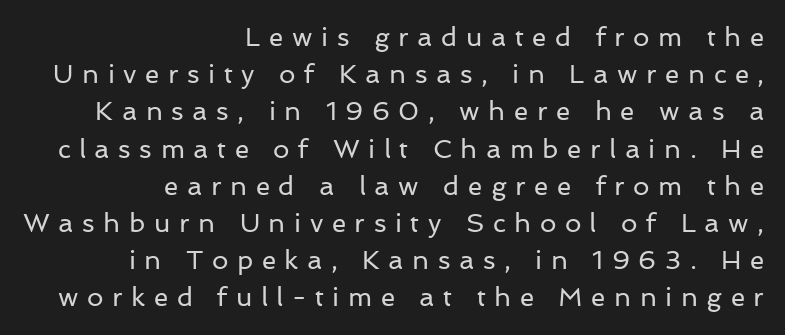
{"italic": "no", "bold": "no", "underline": "no", "align": "right", "line_spacing": "normal", "line_spacing_ratio": 1.43, "letter_spacing": "wide", "letter_spacing_em": 0.33, "glyph_px": 26}
